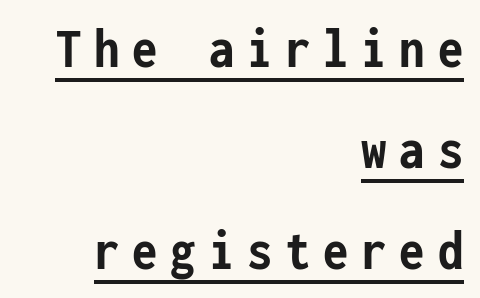
{"serif": "no", "italic": "no", "bold": "yes", "weight": "semibold", "width": "condensed", "stroke_contrast": "low", "x_height": "medium", "monospaced": "yes", "underline": "yes", "align": "right", "line_spacing_ratio": 1.74, "letter_spacing": "wide", "letter_spacing_em": 0.22, "glyph_px": 58}
